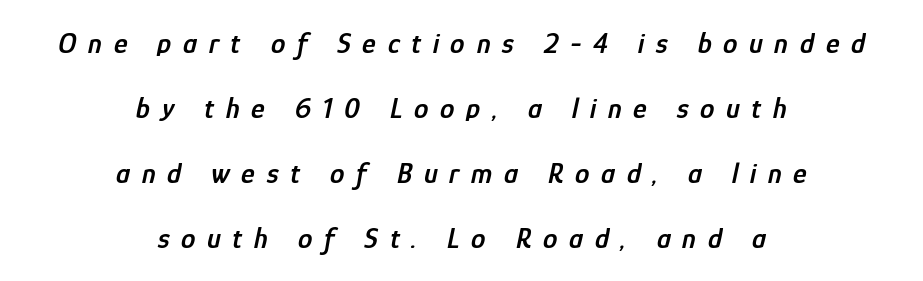
Q: Is the text bold? A: Semi-bold.
Q: Is the text italic (slanted)? A: Yes, it leans right by about 12 degrees.
Q: Is the text underlined? A: No.
Q: How is the paragraph aligned? A: Centered.
Q: Is the spacing between letters normal or unusually wide? A: Unusually wide.
Q: Is the spacing between lines tight, normal or loose? A: Loose.
Q: Width (condensed, normal, or wide)? A: Condensed.
Q: Stroke contrast? A: Low.
Q: x-height? A: Medium.
Q: Monospaced? A: No.
